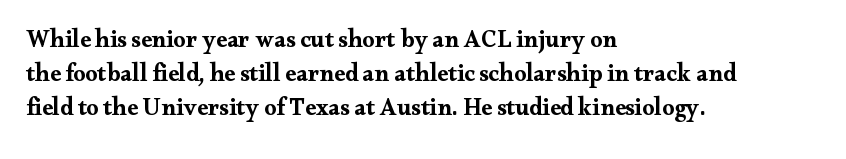
{"italic": "no", "bold": "yes", "underline": "no", "align": "left", "line_spacing": "normal", "line_spacing_ratio": 1.41, "letter_spacing": "normal", "letter_spacing_em": 0.0, "glyph_px": 24}
